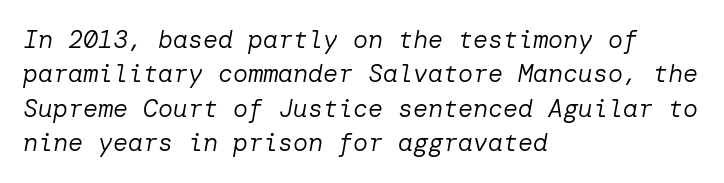
The lines in this sample share a left origin and differ only in where they stop. The font's italic variant was chosen for this text. The rows are spaced the way most documents space them. The glyphs are unaccompanied by any horizontal stroke below them. The face looks like a standard text weight, possibly lighter. The type is set solid horizontally, with unmodified tracking.
